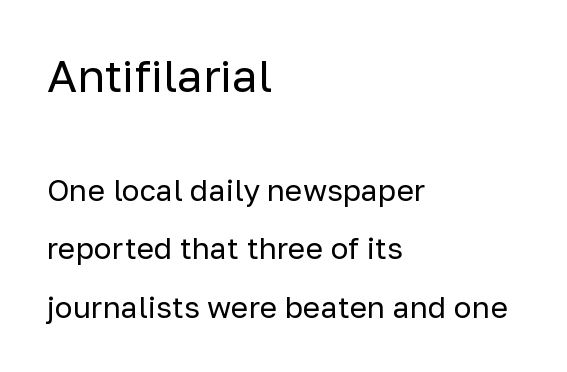
Q: Is the text bold? A: No.
Q: Is the text italic (slanted)? A: No, it is upright.
Q: Is the typeface a serif or a sans-serif typeface? A: Sans-serif.
Q: Is the text underlined? A: No.
Q: How is the paragraph aligned? A: Left-aligned.
Q: Is the spacing between letters normal or unusually wide? A: Normal.
Q: Is the spacing between lines tight, normal or loose? A: Loose.
Q: Which block of text is set in a larger size, the first (top) or the second (bottom)? A: The first (top) one.
Q: Width (condensed, normal, or wide)? A: Normal.
Q: Stroke contrast? A: Low.
Q: x-height? A: Medium.
Q: Monospaced? A: No.
